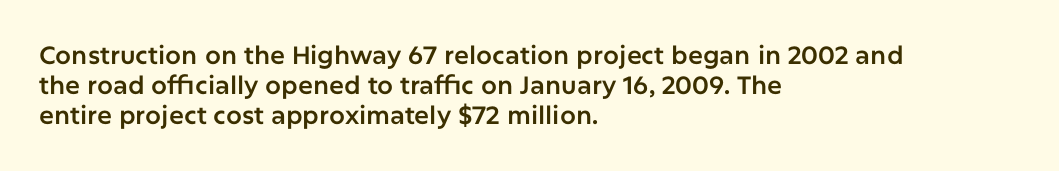
The image shows 25 px text type, upright; set left-aligned, line spacing 1.21x, normal letter spacing, not underlined.
